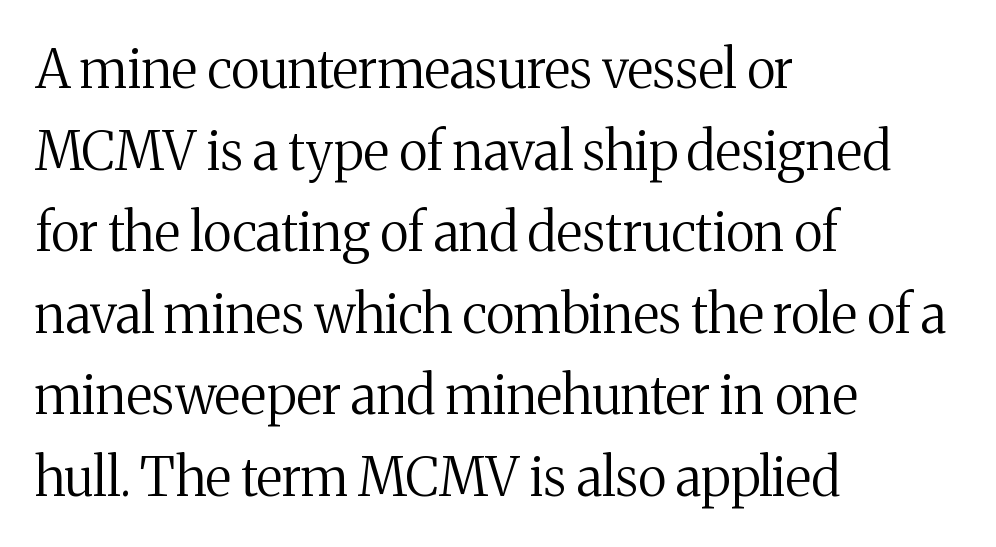
This sample has the flowing, uneven cadence of proportional lettering. These glyphs show unthickened strokes, regular width or finer. The typography opts for an upright posture over an oblique one. In terms of letterform style, serifs are clearly present. No extra tracking has been applied to these lines. Left-aligned paragraph, ragged on the right.
